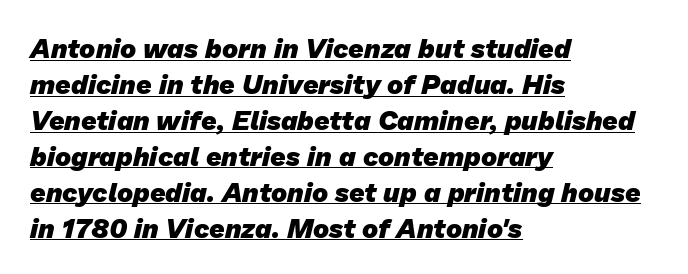
If you drew a ruler down the left edge, every line would touch it. Leading: standard. The passage shown has conventional tracking throughout. Is there an underline? Yes — a line sits under the letters. In terms of weight, the rendering is a true, heavy bold.
